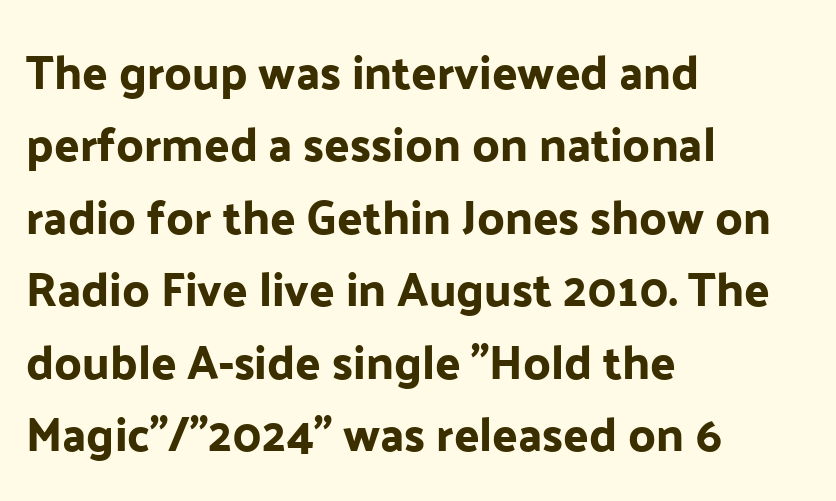
Q: Is the text italic (slanted)? A: No, it is upright.
Q: Is the typeface a serif or a sans-serif typeface? A: Sans-serif.
Q: Is the text underlined? A: No.
Q: How is the paragraph aligned? A: Left-aligned.
Q: Is the spacing between letters normal or unusually wide? A: Normal.
Q: Is the spacing between lines tight, normal or loose? A: Normal.
Q: Width (condensed, normal, or wide)? A: Normal.
Q: Stroke contrast? A: Low.
Q: x-height? A: Medium.
Q: Monospaced? A: No.
